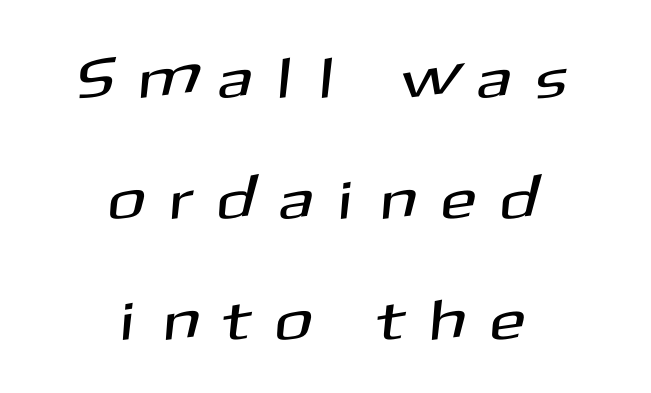
{"serif": "no", "width": "normal", "stroke_contrast": "medium", "x_height": "medium", "monospaced": "no", "underline": "no", "align": "center", "line_spacing": "loose", "line_spacing_ratio": 2.12, "letter_spacing": "wide", "letter_spacing_em": 0.5, "glyph_px": 57}
